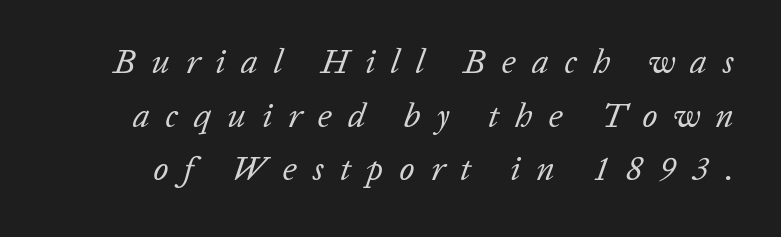
The image shows 34 px regular-weight type, italic (leaning right); set normal line spacing (1.58x), unusually wide letter spacing (+0.47 em), not underlined; low stroke contrast and a medium x-height.
